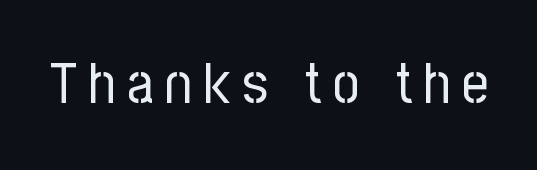
The image shows 58 px regular-weight, condensed sans-serif type, upright; set unusually wide letter spacing (+0.2 em), not underlined; low stroke contrast and a medium x-height.
